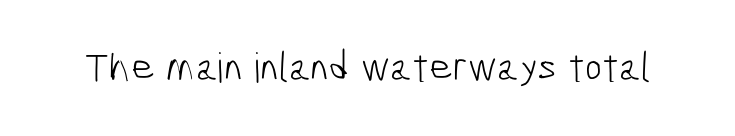
The image shows 41 px light, condensed sans-serif type; set normal letter spacing, not underlined; low stroke contrast and a medium x-height.
